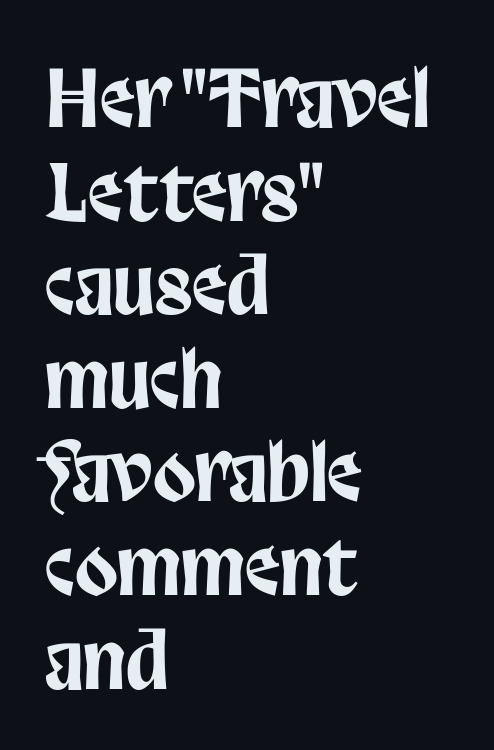
The face used here is proportionally spaced, like ordinary book or web type. Lines of text with bare space underneath. The passage is arranged the way most books set body copy — flush left. Inter-character spacing is left at the font's built-in metrics. No feet cap the strokes, marking this as sans-serif type.
